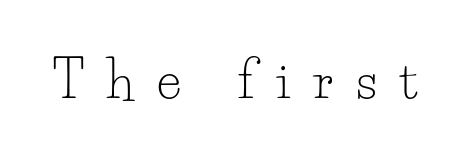
Short note: letters widely spaced. Yep, those are serifs on the letters. The letters advance in unequal steps, a hallmark of proportional type. The font is comparable to plain body text, perhaps lighter.
